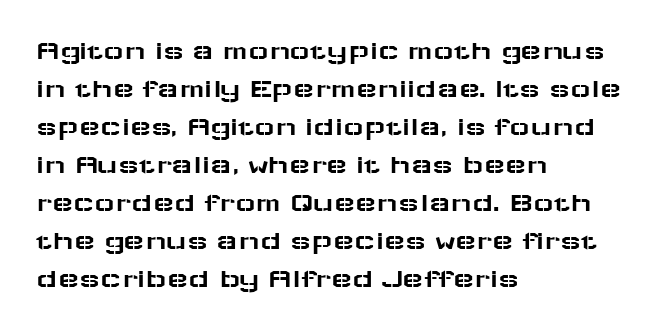
{"serif": "no", "italic": "no", "width": "wide", "stroke_contrast": "low", "x_height": "medium", "monospaced": "no", "underline": "no", "align": "left", "line_spacing": "normal", "line_spacing_ratio": 1.36, "letter_spacing": "normal", "letter_spacing_em": 0.0, "glyph_px": 28}
